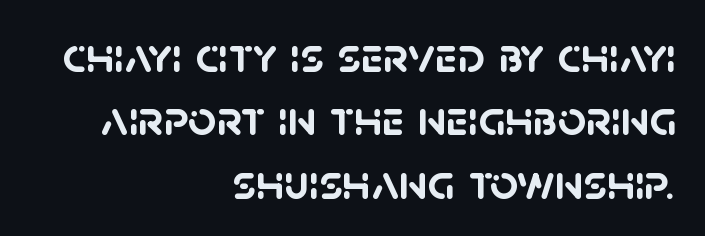
{"serif": "no", "bold": "yes", "weight": "semibold", "width": "normal", "stroke_contrast": "low", "x_height": "large", "monospaced": "no", "underline": "no", "align": "right", "line_spacing": "normal", "line_spacing_ratio": 1.27, "letter_spacing": "normal", "letter_spacing_em": 0.0, "glyph_px": 50}
